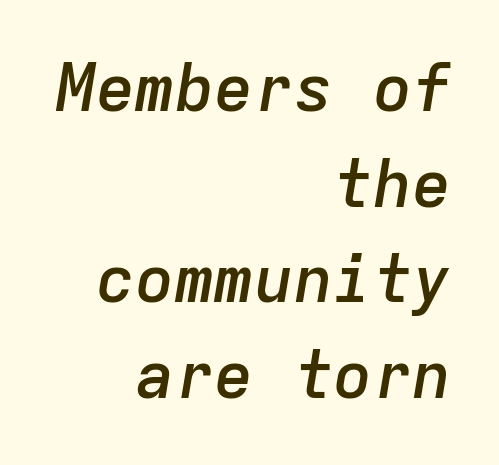
The image shows 66 px semibold type, italic (leaning right), monospaced; set right-aligned, normal line spacing (1.45x), normal letter spacing, not underlined; low stroke contrast and a medium x-height.
